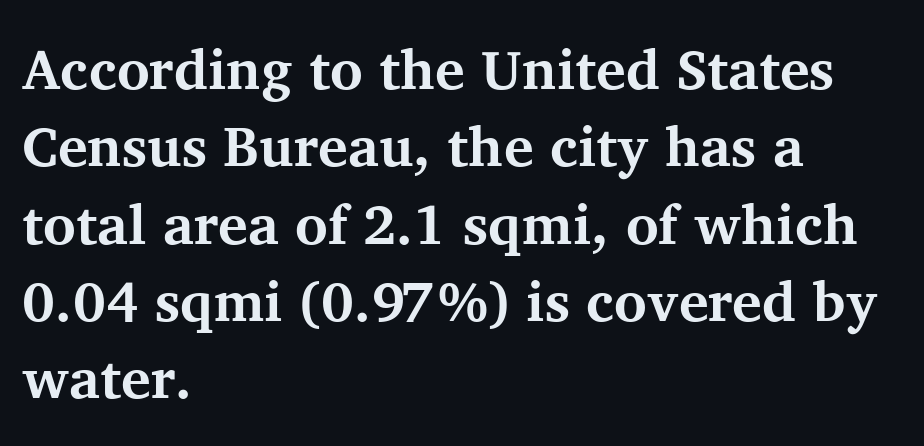
The ragged edge is on the right, which tells us the setting is flush left. Students, note that the glyphs here touch the page at normal intervals. Every character sits straight up, as roman type does. Check where the strokes stop: tiny serifs finish them off. The rows are spaced the way most documents space them. Looks like regular typesetting: each glyph gets only the width it needs.
